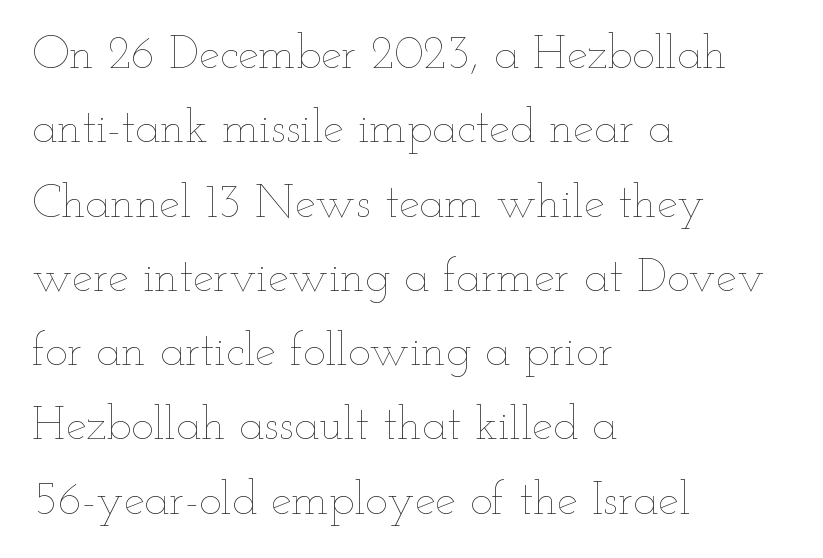
The image shows 47 px thin, wide type, upright; set left-aligned, normal line spacing (1.58x), normal letter spacing, not underlined; low stroke contrast and a small x-height.
